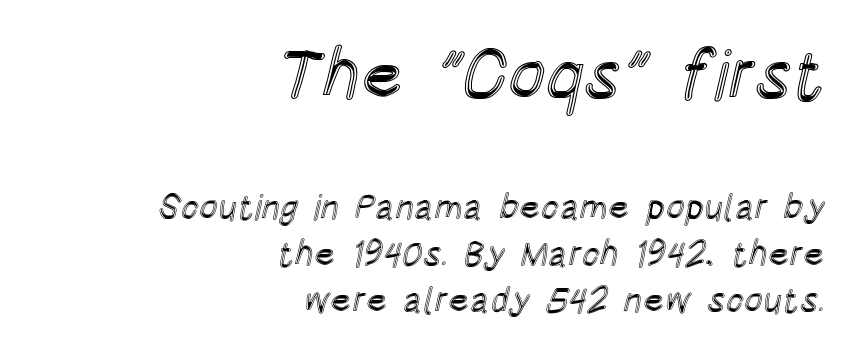
The letters sit at their default tracking, neither squeezed nor spread. The designer gave the opening block more size than the closing block. Regular leading. The string is rendered with underlining switched off. The letters advance in unequal steps, a hallmark of proportional type.
